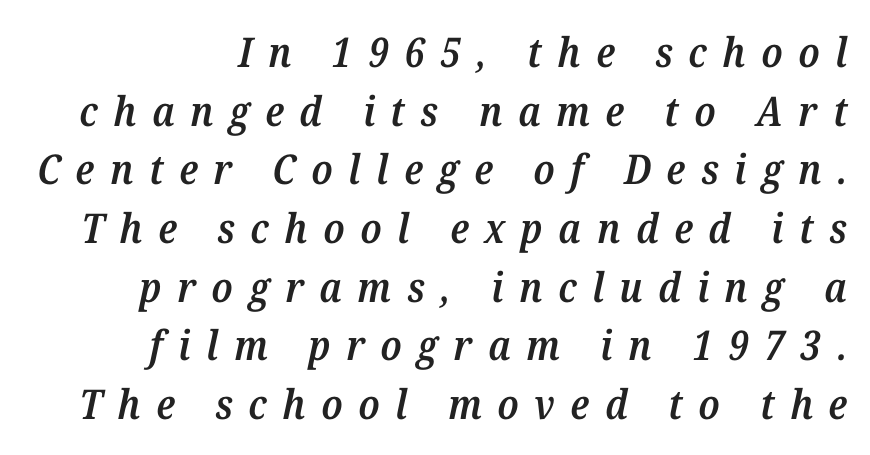
This sample is right-justified, so line beginnings fall wherever the words allow. Do the characters align in a grid? No, the font is proportional. Compared with typical paragraphs, the rows here are spaced about the same. The horizontal fit of the characters is loose and conspicuously gappy.
